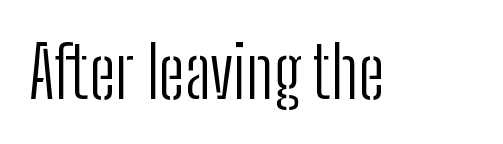
{"serif": "no", "italic": "no", "bold": "no", "weight": "light", "width": "condensed", "stroke_contrast": "low", "x_height": "medium", "monospaced": "no", "underline": "no", "letter_spacing": "normal", "letter_spacing_em": 0.0, "glyph_px": 71}
